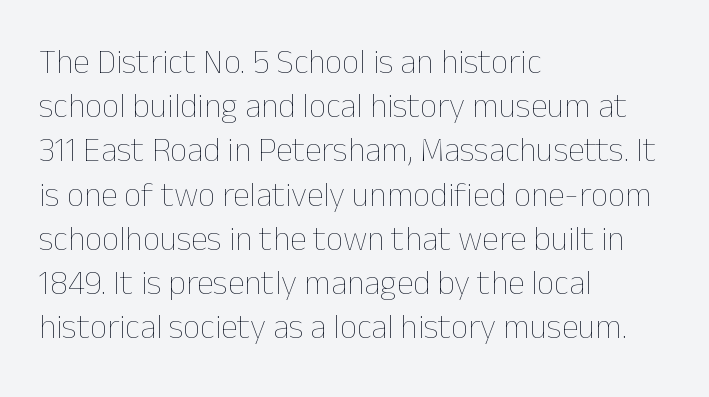
Is this a fixed-width face? No — the glyphs have proportional, varying widths. The paragraph shown leans on its left margin. The line-height multiplier appears to be the usual default. Characters follow at the spacing the type designer built in. The letterforms sit at book weight or below. Nope, not italic — everything's standing straight.
